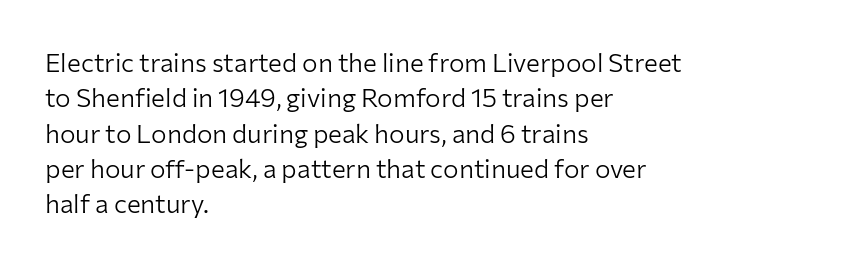
{"italic": "no", "bold": "no", "underline": "no", "align": "left", "line_spacing": "normal", "line_spacing_ratio": 1.36, "letter_spacing": "normal", "letter_spacing_em": 0.0, "glyph_px": 26}
